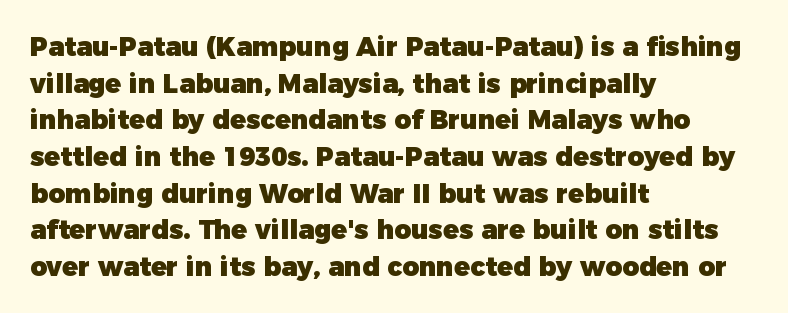
Q: Is the text bold? A: Yes.
Q: Is the text italic (slanted)? A: No, it is upright.
Q: Is the text underlined? A: No.
Q: How is the paragraph aligned? A: Left-aligned.
Q: Is the spacing between letters normal or unusually wide? A: Normal.
Q: Is the spacing between lines tight, normal or loose? A: Normal.
